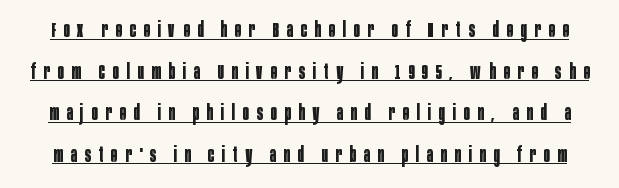
The axis of the letterforms is exactly vertical. Heavy, bold letterforms. Underline: present. Loosely led — the rows are spread out.
